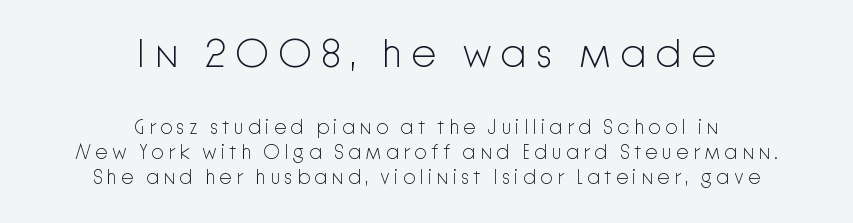
Q: Is the text bold? A: No.
Q: Is the text italic (slanted)? A: No, it is upright.
Q: Is the typeface a serif or a sans-serif typeface? A: Sans-serif.
Q: Is the text underlined? A: No.
Q: How is the paragraph aligned? A: Centered.
Q: Is the spacing between letters normal or unusually wide? A: Unusually wide.
Q: Is the spacing between lines tight, normal or loose? A: Normal.
Q: Which block of text is set in a larger size, the first (top) or the second (bottom)? A: The first (top) one.
Q: Width (condensed, normal, or wide)? A: Normal.
Q: Stroke contrast? A: Low.
Q: x-height? A: Medium.
Q: Monospaced? A: No.
